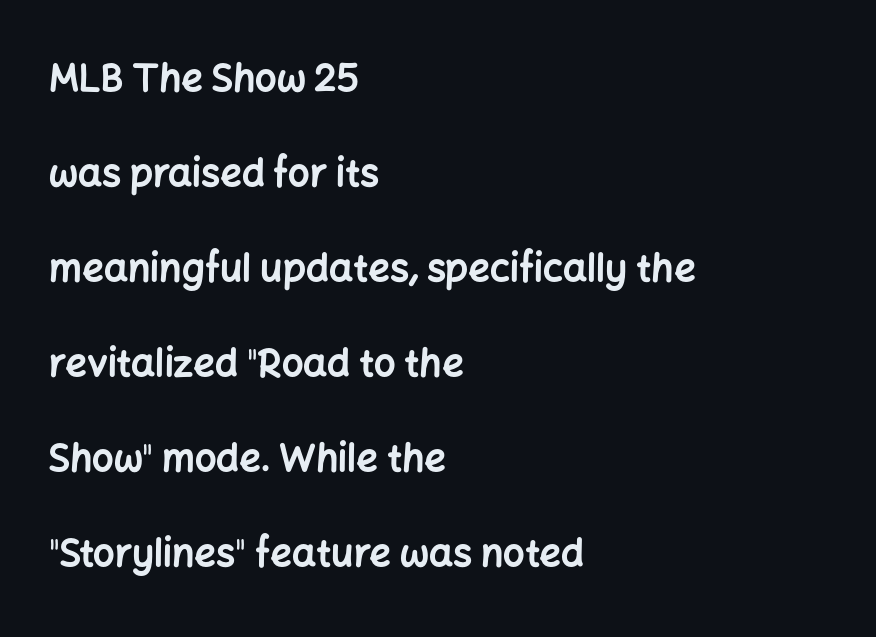
Q: Is the text bold? A: Yes.
Q: Is the text italic (slanted)? A: No, it is upright.
Q: Is the typeface a serif or a sans-serif typeface? A: Sans-serif.
Q: Is the text underlined? A: No.
Q: How is the paragraph aligned? A: Left-aligned.
Q: Is the spacing between letters normal or unusually wide? A: Normal.
Q: Is the spacing between lines tight, normal or loose? A: Loose.
Q: Width (condensed, normal, or wide)? A: Normal.
Q: Stroke contrast? A: Low.
Q: x-height? A: Medium.
Q: Monospaced? A: No.
